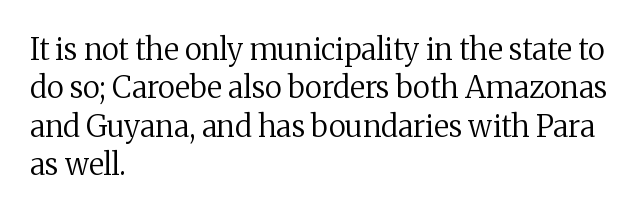
{"serif": "yes", "italic": "no", "bold": "no", "weight": "regular", "width": "normal", "stroke_contrast": "medium", "x_height": "medium", "monospaced": "no", "underline": "no", "align": "left", "line_spacing": "normal", "line_spacing_ratio": 1.28, "letter_spacing": "normal", "letter_spacing_em": 0.0, "glyph_px": 30}
